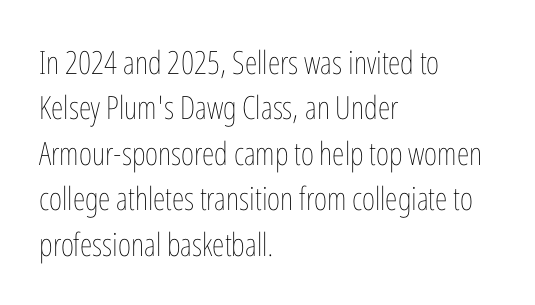
Clear beneath every line of the passage. Italic: no, the glyphs are upright roman. Vertically, the passage feels balanced, rows spaced as you'd expect. Think of a printed novel: that variable character pitch is what you see here. Nobody touched the tracking dial on this one.
